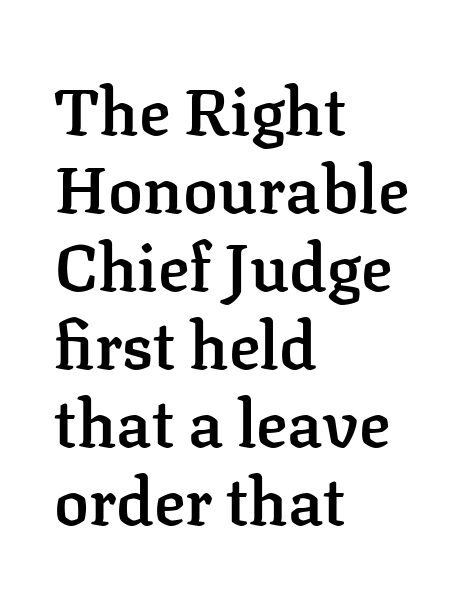
This sample has the flowing, uneven cadence of proportional lettering. Type without underlining. This sample uses an upright cut, with every glyph sitting square on the baseline. Caption: standard tracking, unaltered. A serif font was chosen for this passage. Its strokes are somewhat broadened, the hallmark of semibold type.
